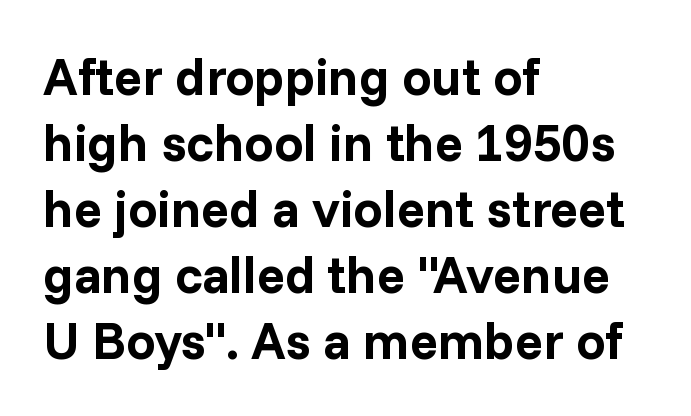
Q: Is the text bold? A: Yes.
Q: Is the text italic (slanted)? A: No, it is upright.
Q: Is the typeface a serif or a sans-serif typeface? A: Sans-serif.
Q: Is the text underlined? A: No.
Q: How is the paragraph aligned? A: Left-aligned.
Q: Is the spacing between letters normal or unusually wide? A: Normal.
Q: Is the spacing between lines tight, normal or loose? A: Normal.
Q: Width (condensed, normal, or wide)? A: Normal.
Q: Stroke contrast? A: Low.
Q: x-height? A: Medium.
Q: Monospaced? A: No.
